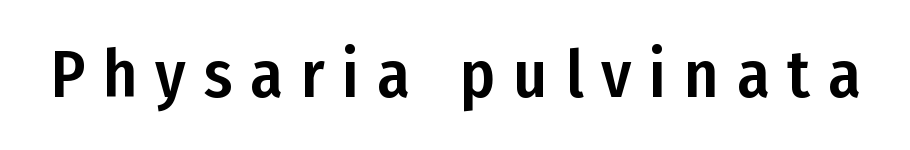
Do the characters align in a grid? No, the font is proportional. Plain, unruled lines of type. The face used here is rendered with a markedly widened letterfit. A sans-serif font was chosen for this passage. The typography opts for an upright posture over an oblique one.
